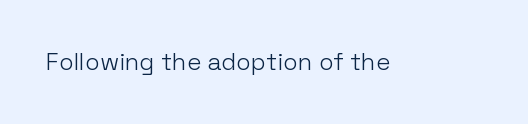
{"italic": "no", "bold": "no", "underline": "no", "letter_spacing": "normal", "letter_spacing_em": 0.0, "glyph_px": 24}
